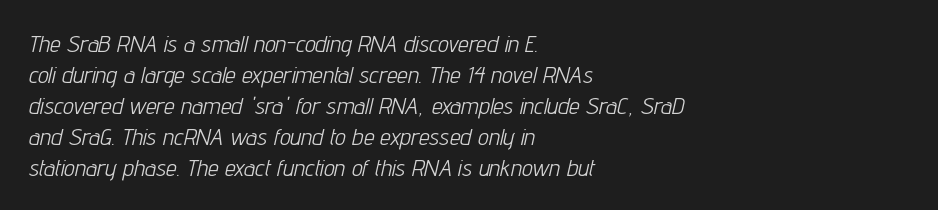
Q: Is the text bold? A: No.
Q: Is the text italic (slanted)? A: Yes, it leans right by about 12 degrees.
Q: Is the text underlined? A: No.
Q: How is the paragraph aligned? A: Left-aligned.
Q: Is the spacing between letters normal or unusually wide? A: Normal.
Q: Is the spacing between lines tight, normal or loose? A: Normal.
